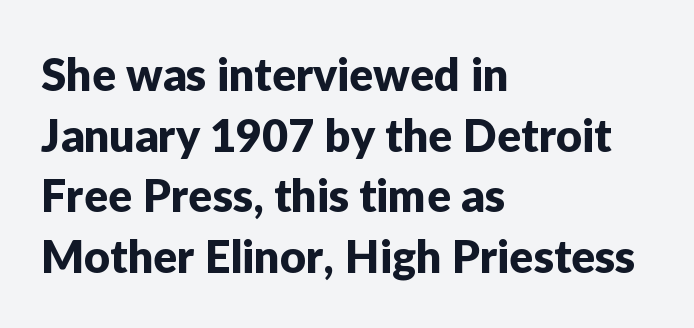
The space directly below the letters is spotless. Each line starts at the same left margin while the right side varies. Designer's note — italics off, roman on. The rendering uses natural spacing where letterforms have individual widths. Short note: letters normally spaced.
